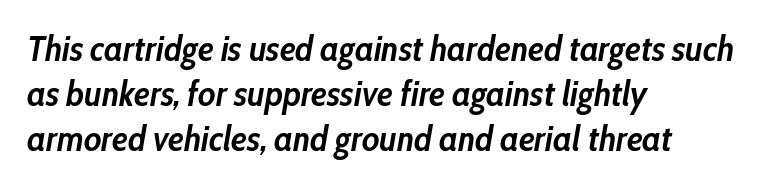
{"italic": "yes", "lean": "right", "slant_degrees": 10, "bold": "yes", "weight": "semibold", "width": "condensed", "stroke_contrast": "low", "x_height": "medium", "monospaced": "no", "underline": "no", "align": "left", "line_spacing": "normal", "line_spacing_ratio": 1.29, "letter_spacing": "normal", "letter_spacing_em": 0.0, "glyph_px": 35}
